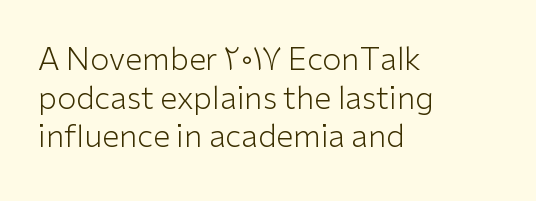
{"serif": "no", "italic": "no", "bold": "no", "weight": "light", "width": "normal", "stroke_contrast": "low", "x_height": "medium", "monospaced": "no", "underline": "no", "align": "left", "line_spacing": "normal", "line_spacing_ratio": 1.25, "letter_spacing": "normal", "letter_spacing_em": 0.0, "glyph_px": 31}
